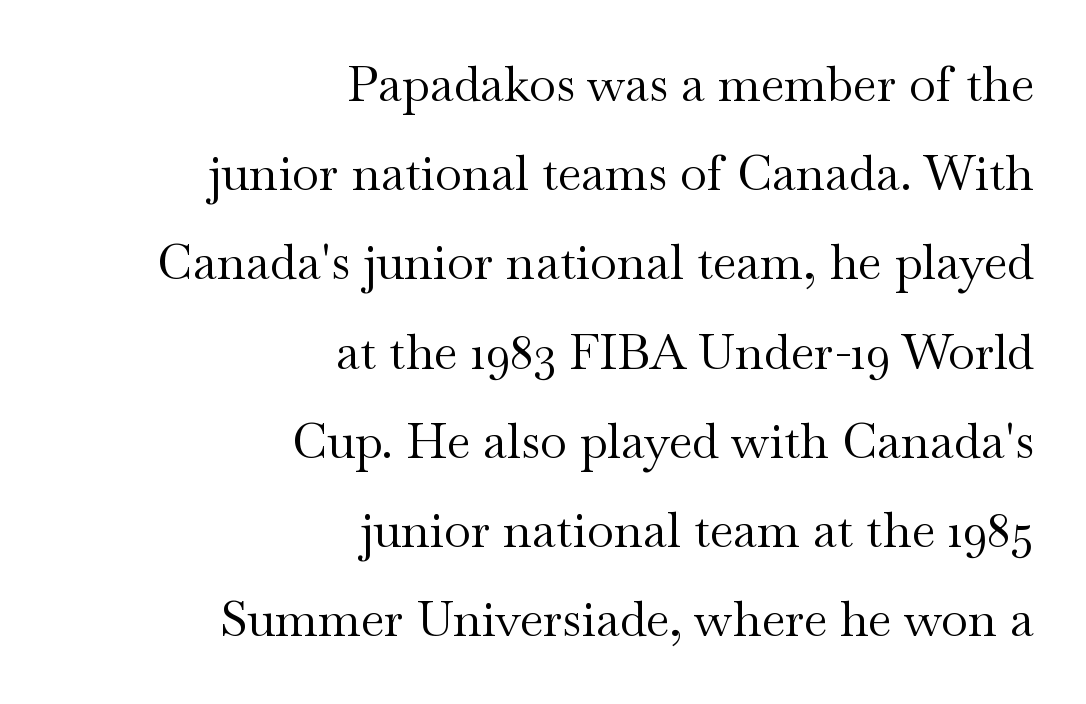
The image shows 49 px regular-weight, wide serif type, upright; set right-aligned, line spacing 1.82x, normal letter spacing, not underlined; medium stroke contrast and a small x-height.
